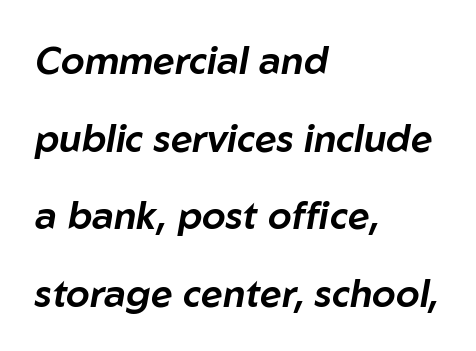
{"italic": "yes", "lean": "right", "slant_degrees": 10, "width": "normal", "stroke_contrast": "low", "x_height": "medium", "monospaced": "no", "underline": "no", "align": "left", "line_spacing": "loose", "line_spacing_ratio": 2.04, "letter_spacing": "normal", "letter_spacing_em": 0.0, "glyph_px": 38}
